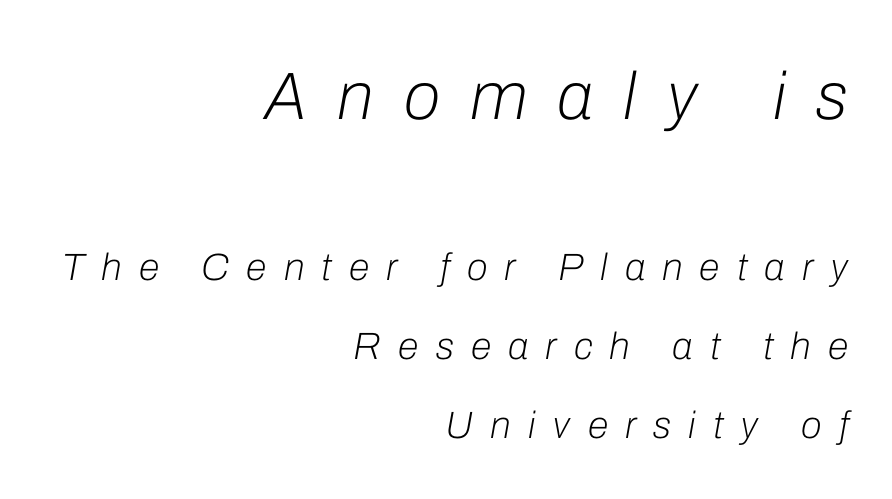
Each letter keeps its own natural width here, so spacing adapts to shape. Unmarked baselines from the first word to the last. One-word summary of the alignment: right. The rendering uses a large line-height, opening up the rows. The cut favours lightness, reaching ordinary text weight at its darkest. The font's italic variant was chosen for this text.
